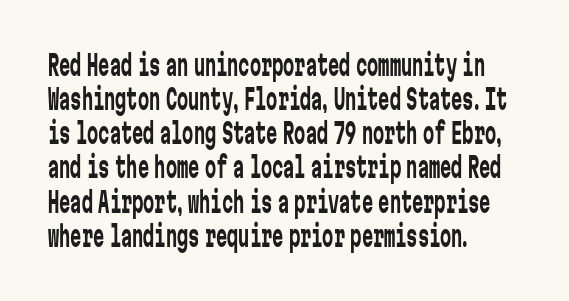
Descenders are the only things crossing below the line. Every character sits straight up, as roman type does. The type is set solid horizontally, with unmodified tracking. Grotesque or geometric, the face here clearly has no serifs. Every character here occupies the same horizontal width, giving the sample a typewriter-like rhythm.
